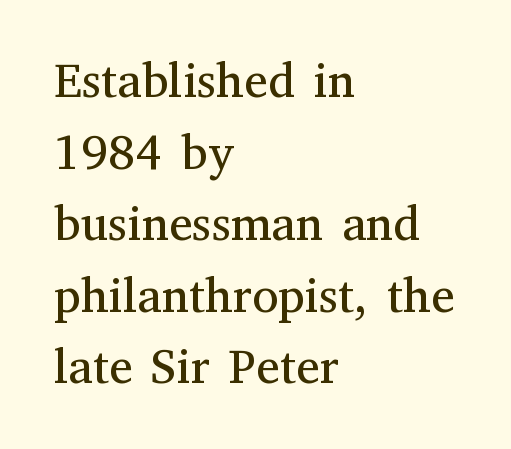
The image shows 48 px regular-weight serif type, upright; set left-aligned, normal line spacing (1.49x), normal letter spacing, not underlined; medium stroke contrast and a medium x-height.
